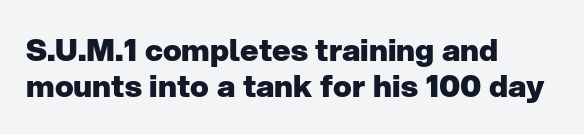
{"serif": "no", "italic": "no", "bold": "yes", "weight": "heavy", "width": "normal", "stroke_contrast": "low", "x_height": "medium", "monospaced": "no", "underline": "no", "align": "left", "line_spacing": "tight", "line_spacing_ratio": 1.15, "letter_spacing": "normal", "letter_spacing_em": 0.0, "glyph_px": 31}
